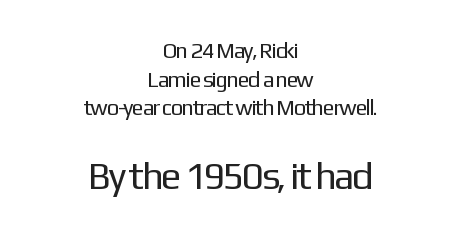
Q: Is the text bold? A: No.
Q: Is the text italic (slanted)? A: No, it is upright.
Q: Is the typeface a serif or a sans-serif typeface? A: Sans-serif.
Q: Is the text underlined? A: No.
Q: How is the paragraph aligned? A: Centered.
Q: Is the spacing between letters normal or unusually wide? A: Normal.
Q: Is the spacing between lines tight, normal or loose? A: Normal.
Q: Which block of text is set in a larger size, the first (top) or the second (bottom)? A: The second (bottom) one.
Q: Width (condensed, normal, or wide)? A: Normal.
Q: Stroke contrast? A: Low.
Q: x-height? A: Medium.
Q: Monospaced? A: No.
